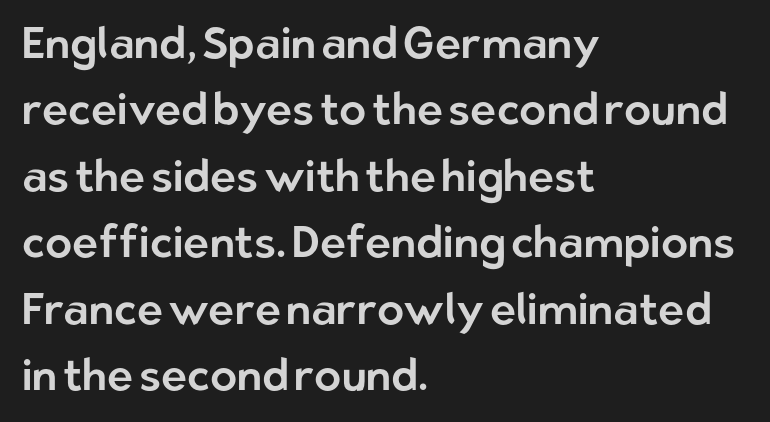
The image shows 44 px sans-serif type, upright; set left-aligned, normal line spacing (1.51x), normal letter spacing, not underlined; low stroke contrast and a medium x-height.
